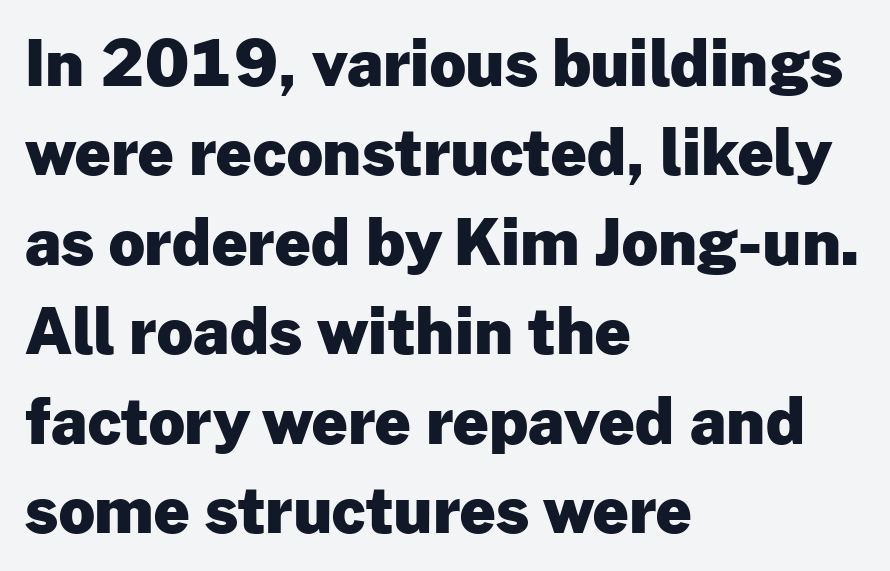
{"serif": "no", "italic": "no", "bold": "yes", "weight": "heavy", "width": "normal", "stroke_contrast": "low", "x_height": "medium", "monospaced": "no", "underline": "no", "align": "left", "line_spacing": "normal", "line_spacing_ratio": 1.42, "letter_spacing": "normal", "letter_spacing_em": 0.0, "glyph_px": 63}
